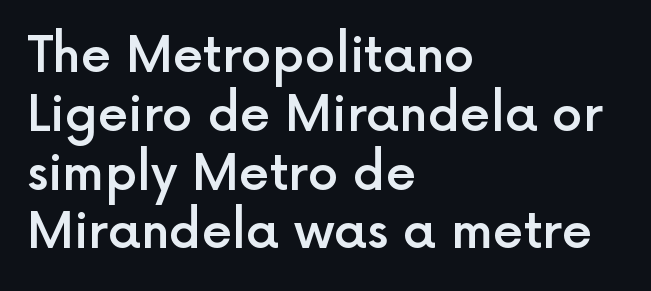
{"serif": "no", "italic": "no", "bold": "semi", "weight": "semibold", "width": "normal", "x_height": "medium", "monospaced": "no", "underline": "no", "align": "left", "line_spacing_ratio": 1.2, "letter_spacing": "normal", "letter_spacing_em": 0.0, "glyph_px": 49}
